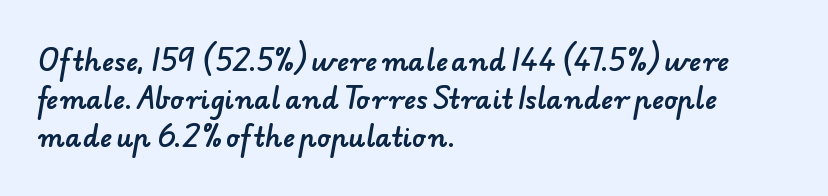
The image shows 26 px text type; set left-aligned, normal line spacing (1.46x), normal letter spacing, not underlined.
